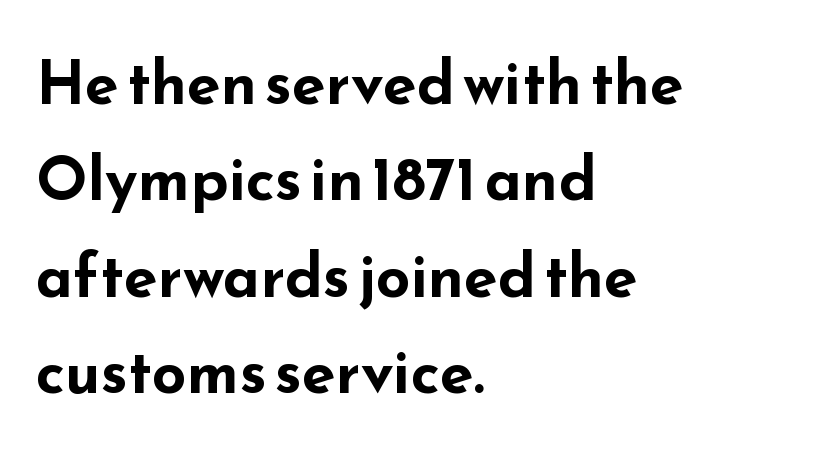
Every character sits straight up, as roman type does. The block of text has a typical density, with ordinary space between rows. I'd describe the lettering as bold — thick and assertive. The baseline area is clear.
